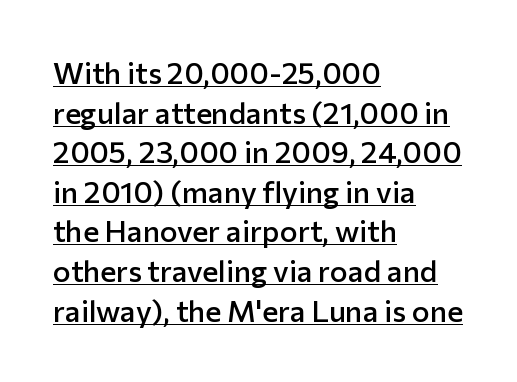
Q: Is the text bold? A: Semi-bold.
Q: Is the text italic (slanted)? A: No, it is upright.
Q: Is the typeface a serif or a sans-serif typeface? A: Sans-serif.
Q: Is the text underlined? A: Yes.
Q: How is the paragraph aligned? A: Left-aligned.
Q: Is the spacing between letters normal or unusually wide? A: Normal.
Q: Is the spacing between lines tight, normal or loose? A: Normal.
Q: Width (condensed, normal, or wide)? A: Normal.
Q: Stroke contrast? A: Low.
Q: x-height? A: Medium.
Q: Monospaced? A: No.
